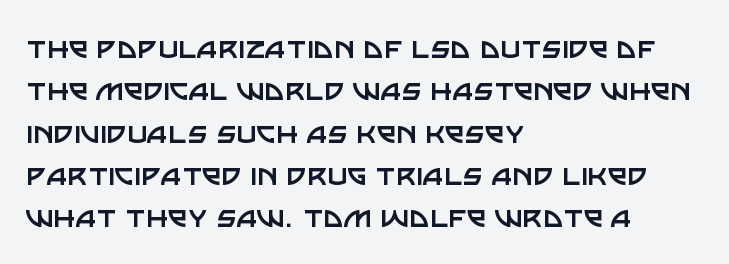
Q: Is the text bold? A: No.
Q: Is the text italic (slanted)? A: No, it is upright.
Q: Is the typeface a serif or a sans-serif typeface? A: Sans-serif.
Q: Is the text underlined? A: No.
Q: How is the paragraph aligned? A: Left-aligned.
Q: Is the spacing between letters normal or unusually wide? A: Normal.
Q: Width (condensed, normal, or wide)? A: Normal.
Q: Stroke contrast? A: Low.
Q: x-height? A: Large.
Q: Monospaced? A: No.
